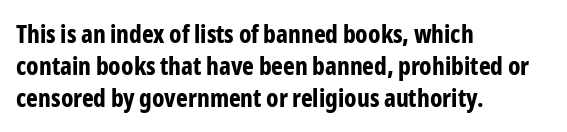
Q: Is the text bold? A: Yes.
Q: Is the text italic (slanted)? A: No, it is upright.
Q: Is the text underlined? A: No.
Q: How is the paragraph aligned? A: Left-aligned.
Q: Is the spacing between letters normal or unusually wide? A: Normal.
Q: Is the spacing between lines tight, normal or loose? A: Normal.
